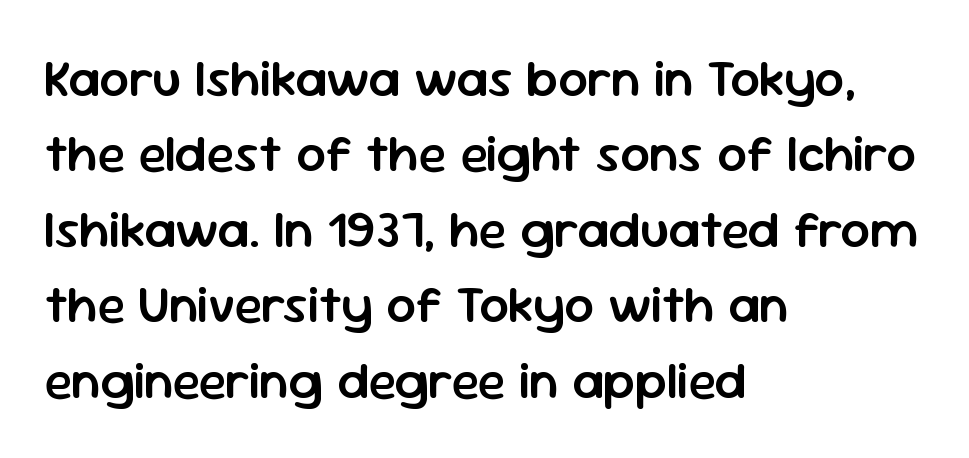
{"serif": "no", "italic": "no", "bold": "semi", "weight": "semibold", "width": "normal", "stroke_contrast": "low", "x_height": "medium", "monospaced": "no", "underline": "no", "align": "left", "line_spacing": "normal", "line_spacing_ratio": 1.45, "letter_spacing": "normal", "letter_spacing_em": 0.0, "glyph_px": 52}
